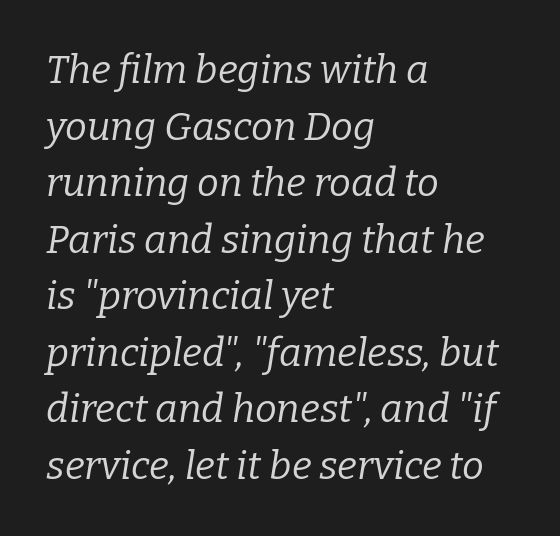
The image shows 39 px regular-weight serif type, italic (leaning right); set left-aligned, normal line spacing (1.45x), normal letter spacing, not underlined; low stroke contrast and a medium x-height.
